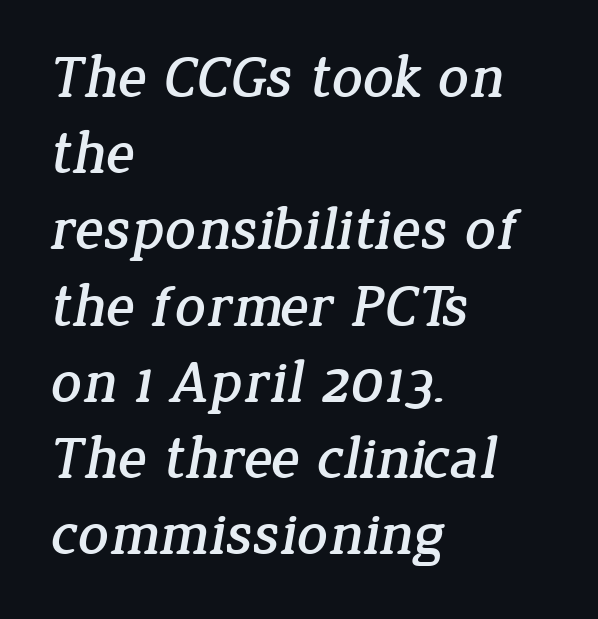
{"serif": "yes", "width": "normal", "stroke_contrast": "low", "x_height": "medium", "monospaced": "no", "underline": "no", "align": "left", "line_spacing": "normal", "line_spacing_ratio": 1.27, "letter_spacing": "normal", "letter_spacing_em": 0.0, "glyph_px": 60}
